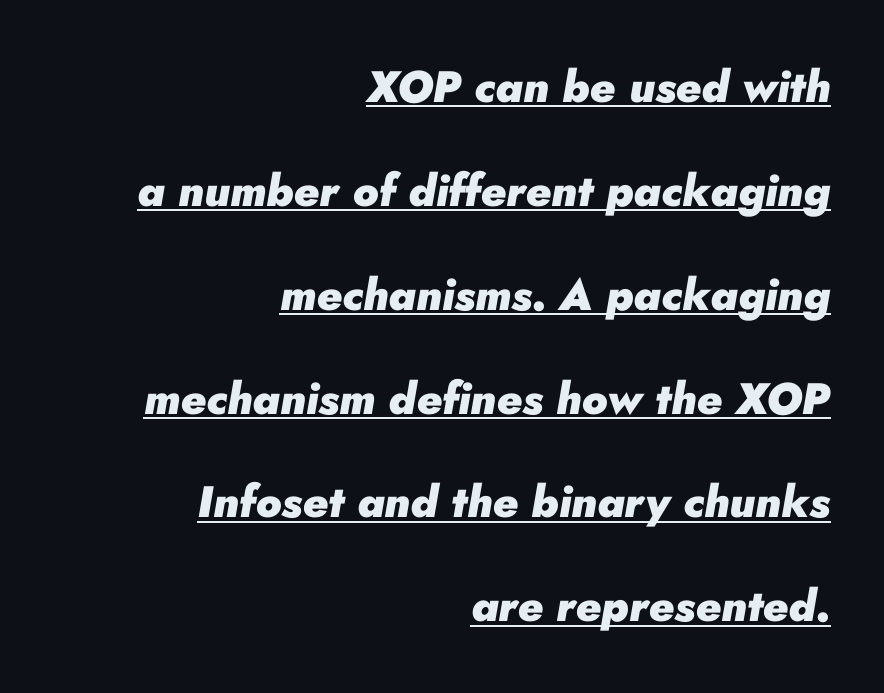
{"italic": "yes", "lean": "right", "slant_degrees": 10, "bold": "yes", "weight": "heavy", "width": "normal", "stroke_contrast": "low", "x_height": "small", "monospaced": "no", "underline": "yes", "align": "right", "line_spacing": "loose", "line_spacing_ratio": 2.36, "letter_spacing": "normal", "letter_spacing_em": 0.0, "glyph_px": 44}
